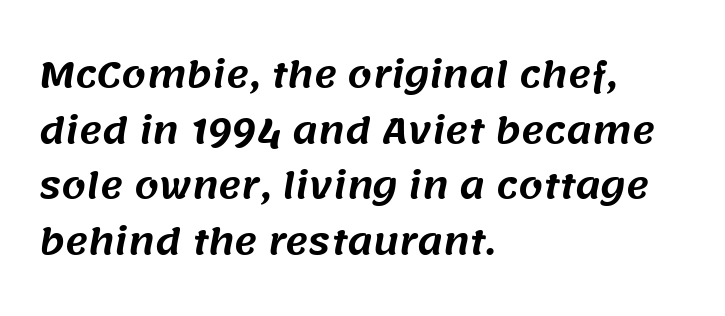
The image shows 35 px sans-serif type; set left-aligned, normal line spacing (1.59x), normal letter spacing, not underlined; medium stroke contrast and a large x-height.
